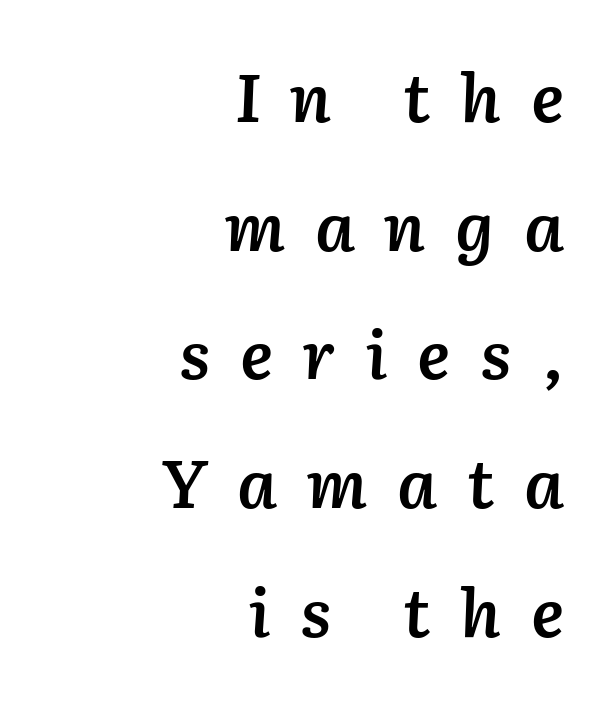
The image shows 66 px semibold type, italic (leaning right); set right-aligned, loose line spacing (1.95x), unusually wide letter spacing (+0.45 em), not underlined; low stroke contrast and a medium x-height.
